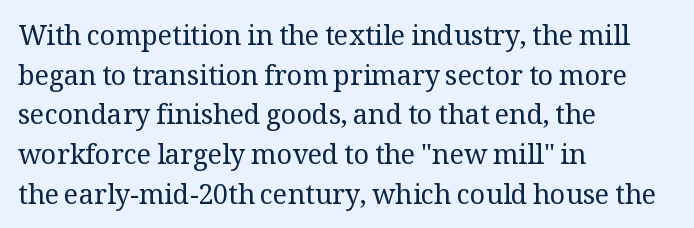
The image shows 27 px text type, upright; set left-aligned, normal line spacing (1.47x), normal letter spacing, not underlined.
